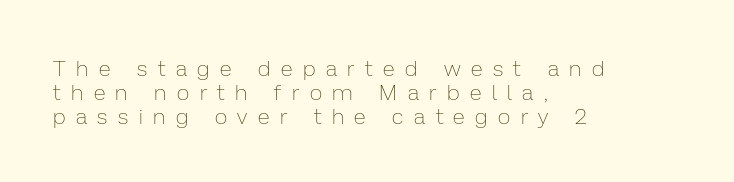
Q: Is the text bold? A: No.
Q: Is the text italic (slanted)? A: No, it is upright.
Q: Is the text underlined? A: No.
Q: How is the paragraph aligned? A: Left-aligned.
Q: Is the spacing between letters normal or unusually wide? A: Unusually wide.
Q: Is the spacing between lines tight, normal or loose? A: Tight.
